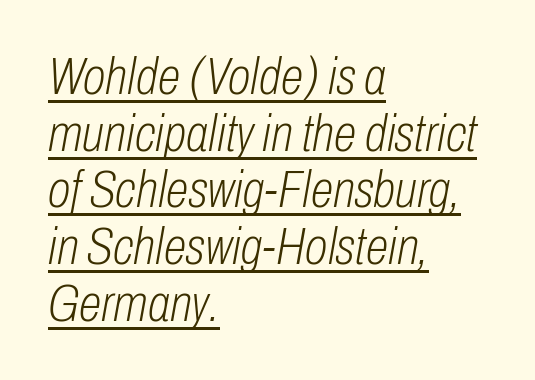
{"italic": "yes", "lean": "right", "slant_degrees": 10, "bold": "no", "weight": "light", "width": "condensed", "stroke_contrast": "low", "x_height": "medium", "monospaced": "no", "underline": "yes", "align": "left", "line_spacing": "tight", "line_spacing_ratio": 1.09, "letter_spacing": "normal", "letter_spacing_em": 0.0, "glyph_px": 52}
